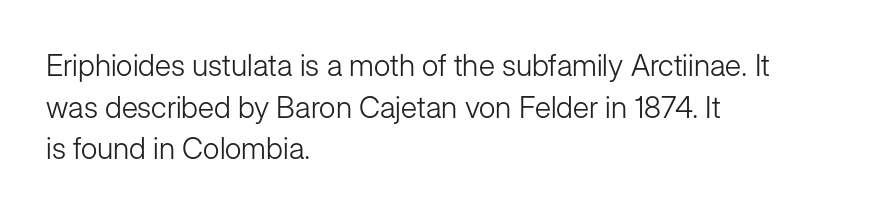
{"serif": "no", "italic": "no", "bold": "no", "weight": "light", "width": "normal", "stroke_contrast": "low", "x_height": "medium", "monospaced": "no", "underline": "no", "align": "left", "line_spacing": "normal", "line_spacing_ratio": 1.39, "letter_spacing": "normal", "letter_spacing_em": 0.0, "glyph_px": 30}
